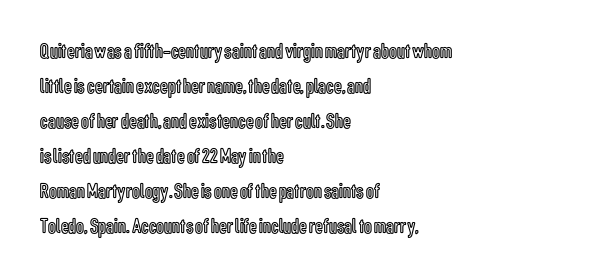
The vertical gap from one line to the next is medium. In terms of posture, this sample is upright. The ragged edge is on the right, which tells us the setting is flush left. Look at the tracking — it's just the regular setting, nothing added. Only glyphs here, with clear space below each row.
